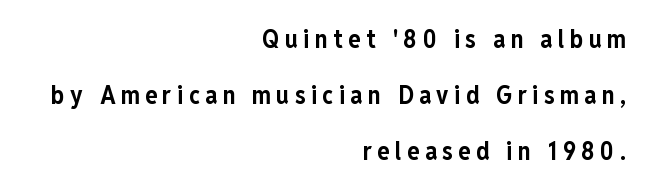
Stroke thickness is high; the sample reads as a true bold. The ragged edge is on the left, which tells us the setting is flush right. Inter-character spacing is expanded well beyond the font's built-in metrics. The words here are not underlined.
